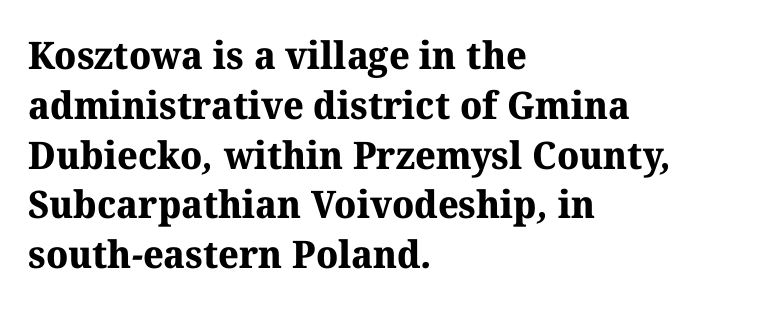
The image shows 38 px bold serif type; set left-aligned, normal line spacing (1.31x), normal letter spacing, not underlined; medium stroke contrast and a medium x-height.
